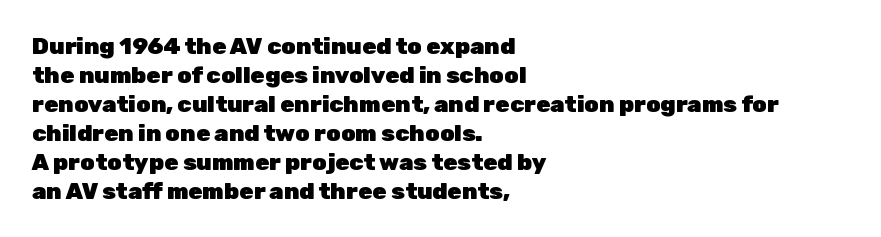
{"italic": "no", "bold": "yes", "underline": "no", "align": "left", "line_spacing": "normal", "line_spacing_ratio": 1.26, "letter_spacing": "normal", "letter_spacing_em": 0.0, "glyph_px": 23}
